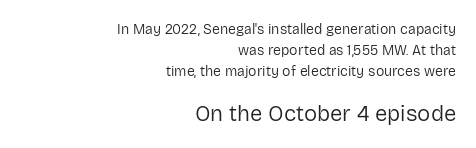
{"italic": "no", "bold": "no", "underline": "no", "align": "right", "line_spacing": "normal", "line_spacing_ratio": 1.49, "letter_spacing": "normal", "letter_spacing_em": 0.0, "larger_block": "second", "size_ratio": 1.57, "glyph_px": 22}
